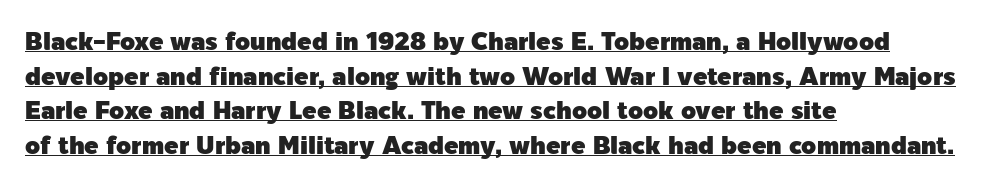
Q: Is the text italic (slanted)? A: No, it is upright.
Q: Is the text underlined? A: Yes.
Q: How is the paragraph aligned? A: Left-aligned.
Q: Is the spacing between letters normal or unusually wide? A: Normal.
Q: Is the spacing between lines tight, normal or loose? A: Normal.
